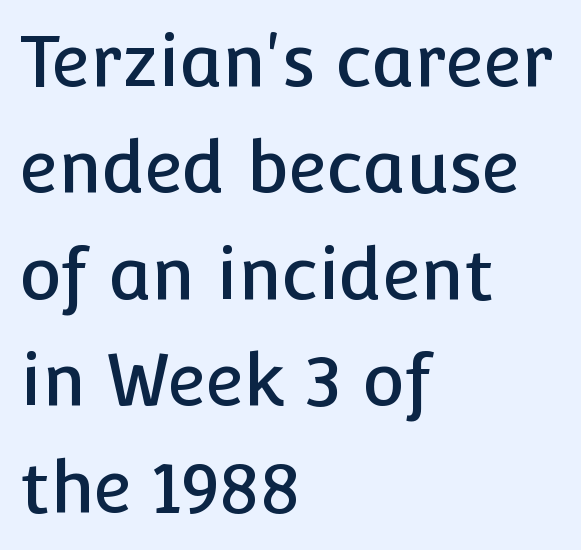
The image shows 71 px sans-serif type, upright; set left-aligned, normal line spacing (1.5x), normal letter spacing, not underlined; low stroke contrast and a medium x-height.
